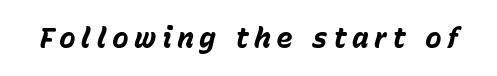
Notice how thick the strokes are: this is what a full bold looks like. Characters are canted at an angle relative to the baseline's perpendicular. Only glyphs here, with clear space below each row. A typesetter would call this proportional, since set widths differ per character.
